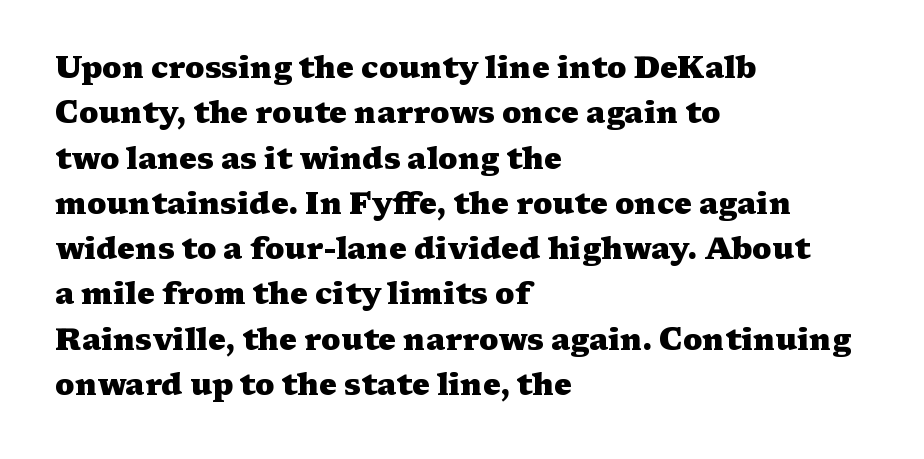
Underlining? Definitely not there. This sample is left-justified, so line endings fall wherever the words run out. The lines sit at an ordinary, default distance from one another. What kind of face is this? One with serifs. If you drew a line through each stem, it would be perfectly vertical. Note the varied advance widths — an 'i' is clearly narrower than an 'm'.
